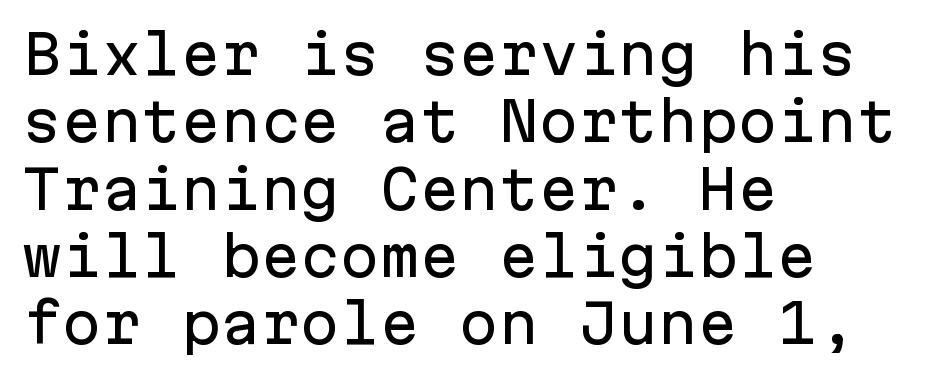
The image shows 53 px sans-serif type, upright, monospaced; set left-aligned, normal line spacing (1.27x), normal letter spacing, not underlined; low stroke contrast and a medium x-height.
